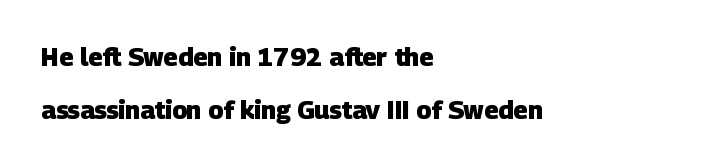
Letters rest on an invisible, unmarked baseline. The paragraph has a hard left edge and a soft right edge. Each new line begins a long way beneath the previous one. Its strokes are broad and dark, the hallmark of bold type. This rendering leaves character spacing at its baseline value.
